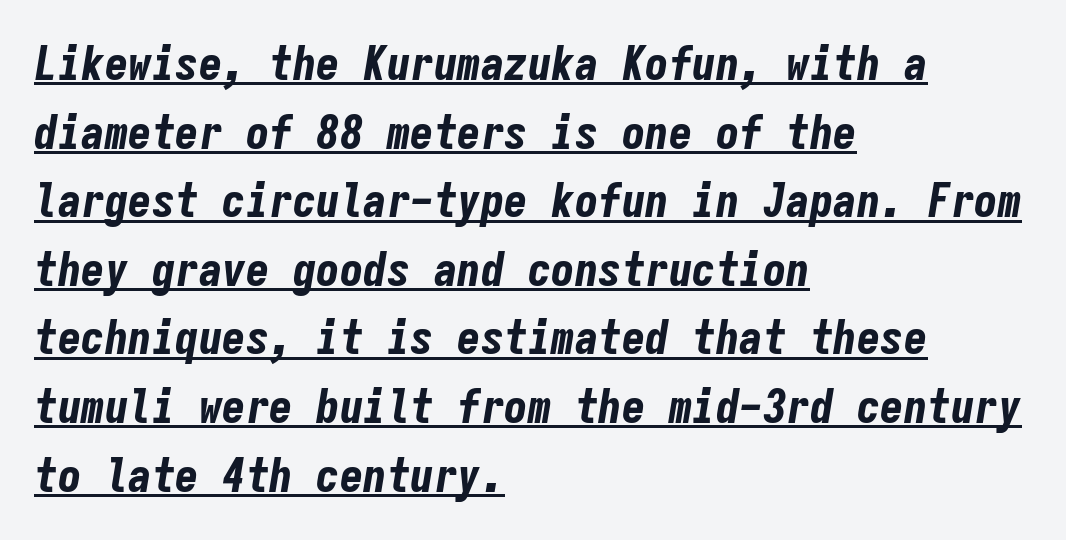
Q: Is the text bold? A: Yes.
Q: Is the text italic (slanted)? A: Yes, it leans right by about 9 degrees.
Q: Is the text underlined? A: Yes.
Q: How is the paragraph aligned? A: Left-aligned.
Q: Is the spacing between letters normal or unusually wide? A: Normal.
Q: Is the spacing between lines tight, normal or loose? A: Normal.
Q: Width (condensed, normal, or wide)? A: Condensed.
Q: Stroke contrast? A: Low.
Q: x-height? A: Medium.
Q: Monospaced? A: Yes.
